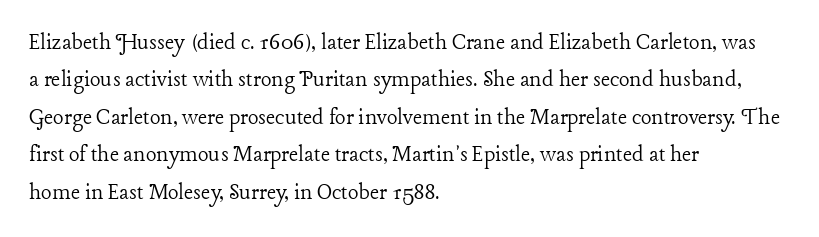
Q: Is the text bold? A: No.
Q: Is the text italic (slanted)? A: No, it is upright.
Q: Is the text underlined? A: No.
Q: How is the paragraph aligned? A: Left-aligned.
Q: Is the spacing between letters normal or unusually wide? A: Normal.
Q: Is the spacing between lines tight, normal or loose? A: Normal.
